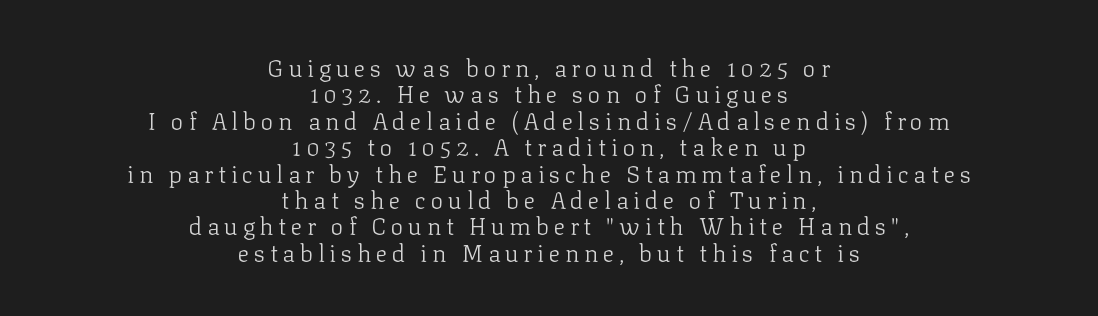
Tightly led — the rows are bunched. Every stem runs plumb, perpendicular to the baseline. Unmarked baselines from the first word to the last. Unbolded letterforms with no extra heft. The passage shown has open, widely tracked lettering throughout.
